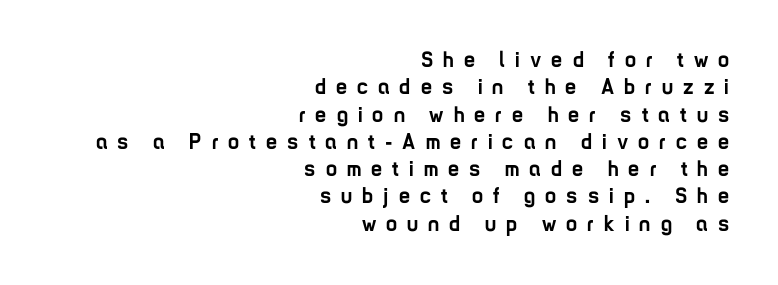
The image shows 22 px bold type, upright; set right-aligned, line spacing 1.24x, unusually wide letter spacing (+0.46 em), not underlined.
